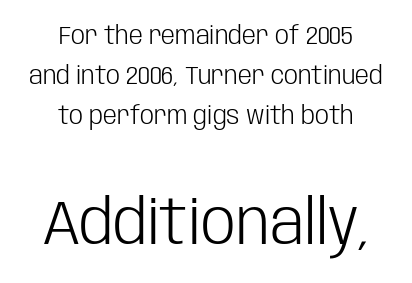
The type sits square on the baseline with zero lean. The letters look calm and open, with moderate or lighter stems. Anything drawn beneath the words? Only blank space. Caption: multi-line text, centered on the measure. A typesetter would call this proportional, since set widths differ per character.
